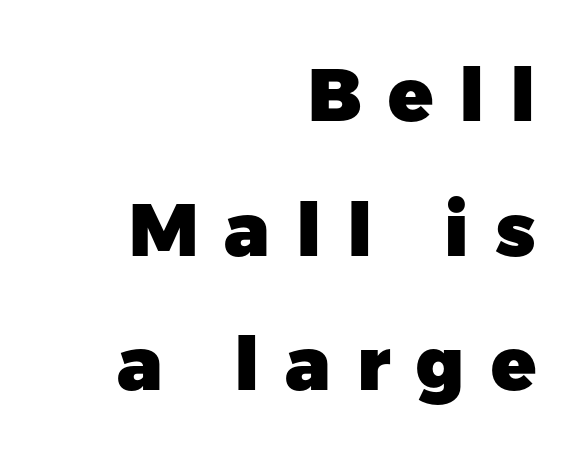
The image shows 74 px heavy sans-serif type, upright; set right-aligned, line spacing 1.82x, unusually wide letter spacing (+0.35 em), not underlined; low stroke contrast and a medium x-height.
